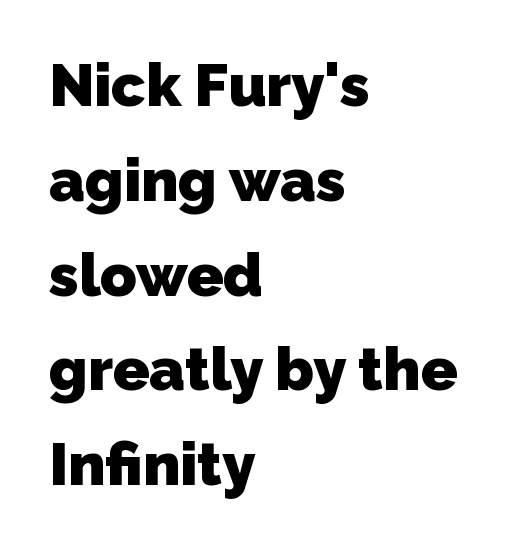
If you drew a ruler down the left edge, every line would touch it. Examine the stroke ends and you'll find no serifs. Plenty of ink on the page — the face is bold. The rendering uses a moderate line-height, typical for paragraphs. Does extra space separate the letters? No, they use regular spacing. You could not count columns in this text — the font is proportionally spaced.
